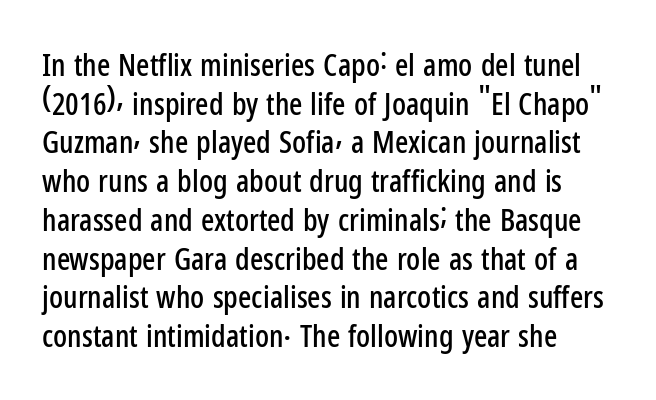
Q: Is the text italic (slanted)? A: No, it is upright.
Q: Is the typeface a serif or a sans-serif typeface? A: Sans-serif.
Q: Is the text underlined? A: No.
Q: Is the spacing between letters normal or unusually wide? A: Normal.
Q: Is the spacing between lines tight, normal or loose? A: Normal.
Q: Width (condensed, normal, or wide)? A: Condensed.
Q: Stroke contrast? A: Low.
Q: x-height? A: Medium.
Q: Monospaced? A: No.
